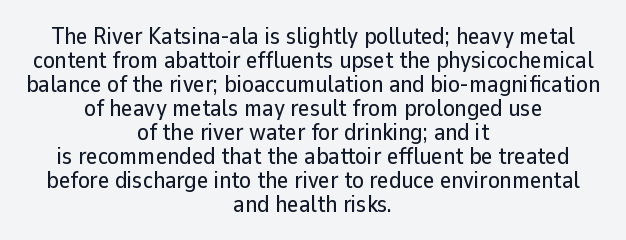
The image shows 24 px text type, upright; set centered, tight line spacing (1.0x), normal letter spacing, not underlined.
